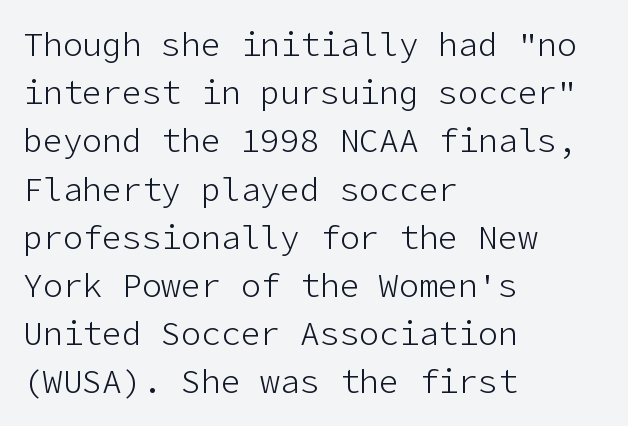
Q: Is the text bold? A: No.
Q: Is the text italic (slanted)? A: No, it is upright.
Q: Is the typeface a serif or a sans-serif typeface? A: Sans-serif.
Q: Is the text underlined? A: No.
Q: How is the paragraph aligned? A: Left-aligned.
Q: Is the spacing between letters normal or unusually wide? A: Normal.
Q: Is the spacing between lines tight, normal or loose? A: Normal.
Q: Width (condensed, normal, or wide)? A: Normal.
Q: Stroke contrast? A: Low.
Q: x-height? A: Medium.
